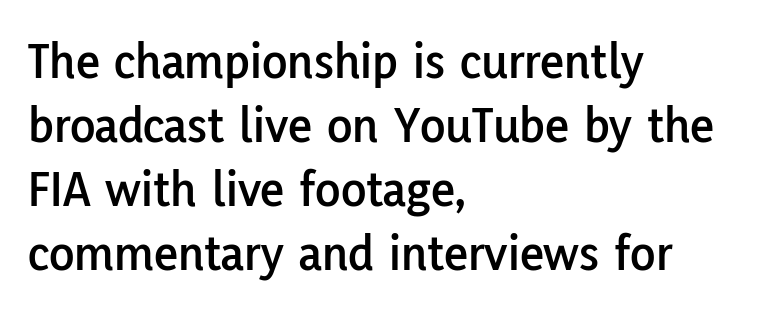
This is sans-serif lettering, the kind often seen on screens and signage. Caption: multi-line text, flush left, ragged right. No word sits above an underline. Posture: straight, roman, zero tilt. The face used here is proportionally spaced, like ordinary book or web type. Letter spacing: default.
